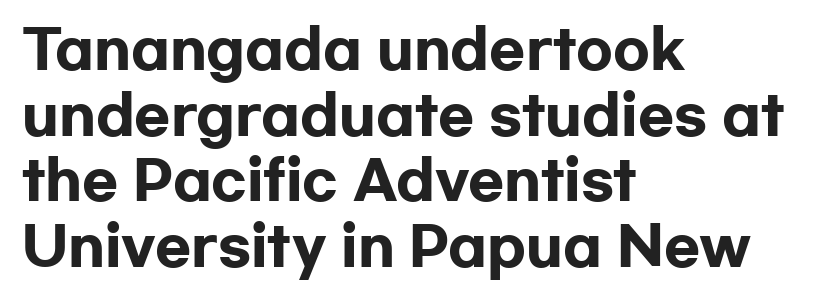
{"serif": "no", "italic": "no", "bold": "yes", "weight": "heavy", "width": "wide", "stroke_contrast": "low", "x_height": "medium", "monospaced": "no", "underline": "no", "align": "left", "line_spacing_ratio": 1.24, "letter_spacing": "normal", "letter_spacing_em": 0.0, "glyph_px": 53}
